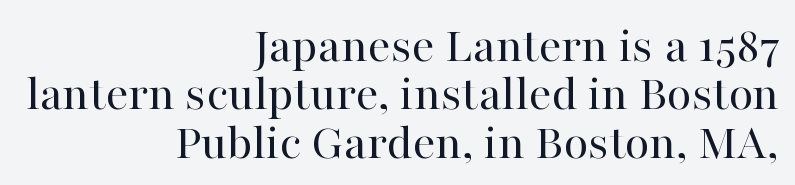
{"serif": "yes", "italic": "no", "bold": "no", "weight": "regular", "width": "normal", "stroke_contrast": "high", "x_height": "medium", "monospaced": "no", "underline": "no", "align": "right", "line_spacing": "tight", "line_spacing_ratio": 0.95, "letter_spacing": "normal", "letter_spacing_em": 0.0, "glyph_px": 51}
